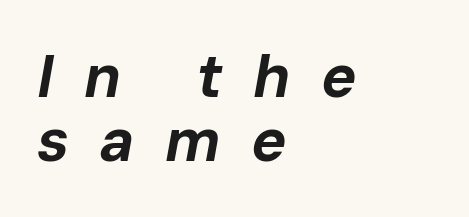
{"italic": "yes", "lean": "right", "slant_degrees": 10, "bold": "yes", "weight": "bold", "width": "normal", "stroke_contrast": "low", "x_height": "medium", "monospaced": "no", "underline": "no", "align": "left", "line_spacing": "tight", "line_spacing_ratio": 1.06, "letter_spacing": "wide", "letter_spacing_em": 0.5, "glyph_px": 60}
